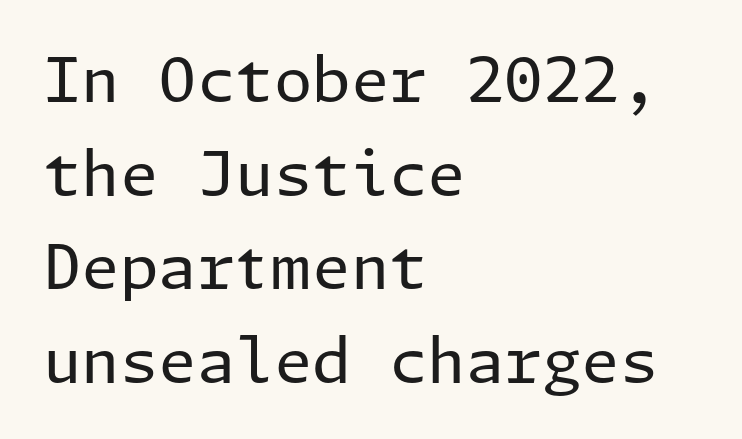
The image shows 62 px regular-weight sans-serif type, upright; set left-aligned, normal line spacing (1.51x), normal letter spacing, not underlined; low stroke contrast and a medium x-height.
